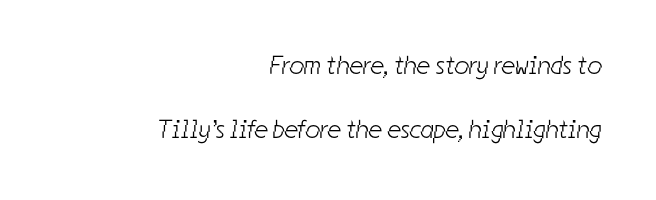
The image shows 26 px text type; set right-aligned, loose line spacing (2.47x), normal letter spacing, not underlined.
